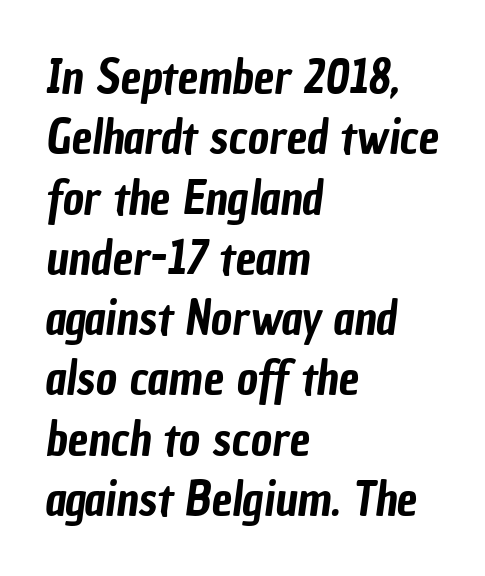
{"serif": "no", "width": "condensed", "stroke_contrast": "low", "x_height": "medium", "monospaced": "no", "underline": "no", "align": "left", "line_spacing": "normal", "line_spacing_ratio": 1.31, "letter_spacing": "normal", "letter_spacing_em": 0.0, "glyph_px": 46}
